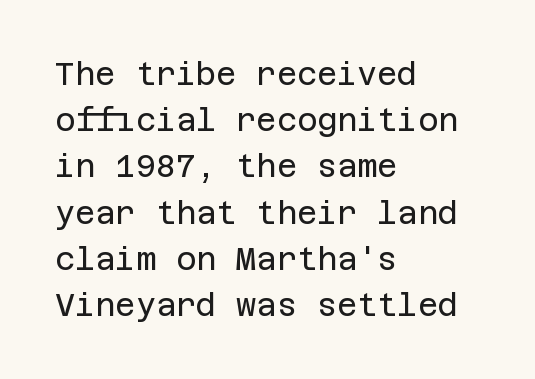
{"serif": "no", "italic": "no", "bold": "no", "weight": "regular", "width": "normal", "stroke_contrast": "low", "x_height": "large", "underline": "no", "align": "left", "line_spacing": "normal", "line_spacing_ratio": 1.49, "letter_spacing": "normal", "letter_spacing_em": 0.0, "glyph_px": 31}
